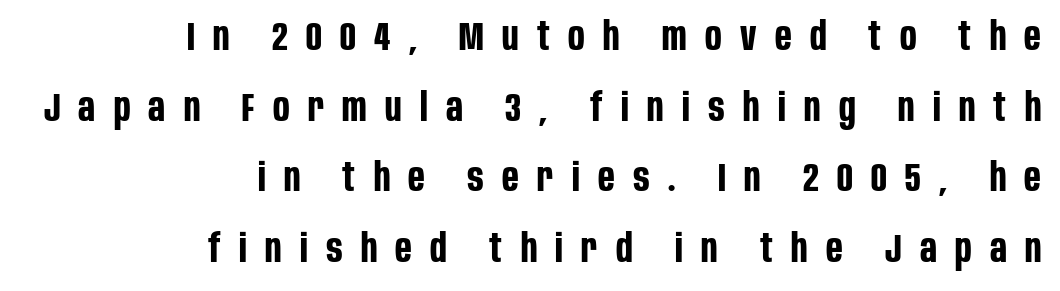
The tracking reads as deliberately expanded to a designer's eye. Observe the absence of serifs on each vertical stroke in this sample. A typesetter would mark this as roman, not italic. The strip under each line holds only bare page.
